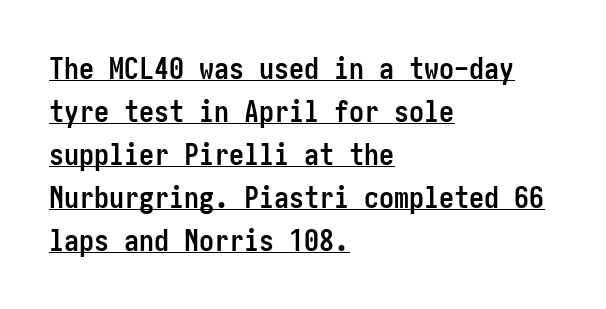
Q: Is the text bold? A: Yes.
Q: Is the text italic (slanted)? A: No, it is upright.
Q: Is the typeface a serif or a sans-serif typeface? A: Sans-serif.
Q: Is the text underlined? A: Yes.
Q: How is the paragraph aligned? A: Left-aligned.
Q: Is the spacing between letters normal or unusually wide? A: Normal.
Q: Is the spacing between lines tight, normal or loose? A: Normal.
Q: Width (condensed, normal, or wide)? A: Condensed.
Q: Stroke contrast? A: Low.
Q: x-height? A: Medium.
